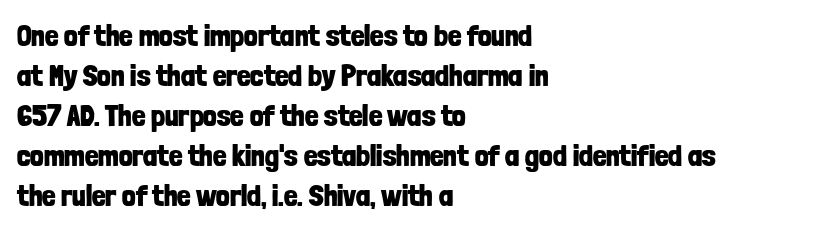
The image shows 30 px bold, condensed sans-serif type, upright; set left-aligned, normal line spacing (1.33x), normal letter spacing, not underlined; low stroke contrast and a medium x-height.
